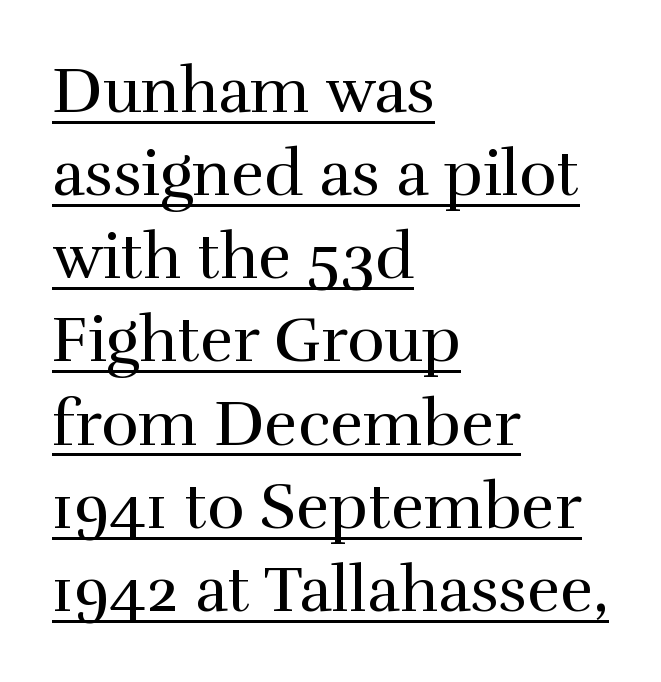
{"serif": "yes", "italic": "no", "bold": "no", "weight": "regular", "width": "normal", "x_height": "medium", "monospaced": "no", "underline": "yes", "align": "left", "line_spacing": "normal", "line_spacing_ratio": 1.32, "letter_spacing": "normal", "letter_spacing_em": 0.0, "glyph_px": 63}
